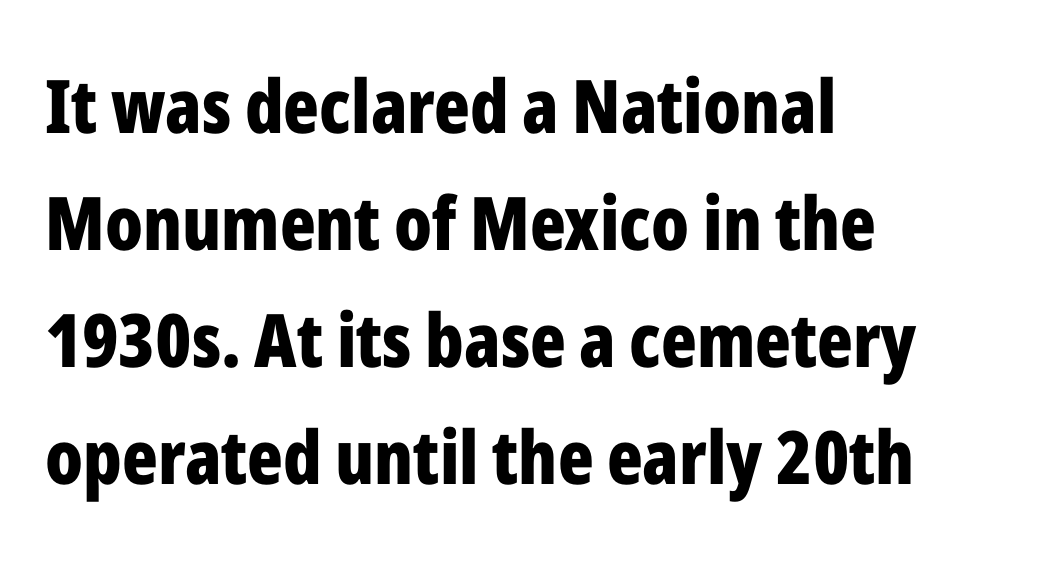
The image shows 74 px bold, condensed sans-serif type, upright; set left-aligned, normal line spacing (1.58x), normal letter spacing, not underlined; low stroke contrast and a medium x-height.
